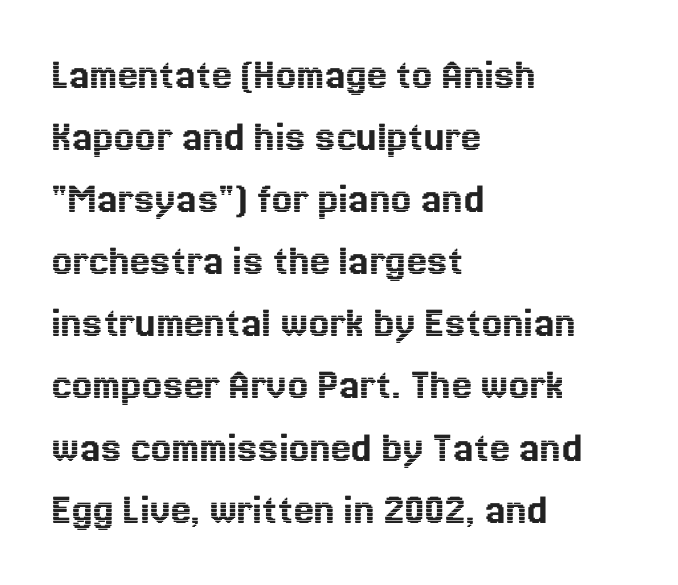
Q: Is the text italic (slanted)? A: No, it is upright.
Q: Is the text underlined? A: No.
Q: How is the paragraph aligned? A: Left-aligned.
Q: Is the spacing between letters normal or unusually wide? A: Normal.
Q: Is the spacing between lines tight, normal or loose? A: Normal.
Q: Width (condensed, normal, or wide)? A: Normal.
Q: x-height? A: Medium.
Q: Monospaced? A: No.
